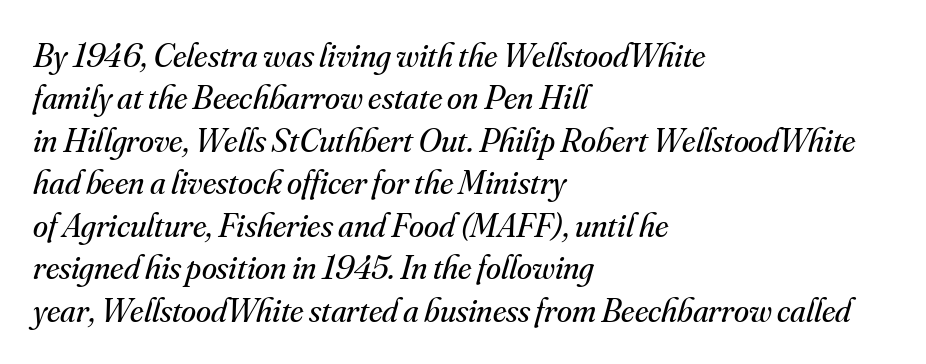
The image shows 34 px regular-weight serif type, italic (leaning right); set left-aligned, normal line spacing (1.25x), normal letter spacing, not underlined; medium stroke contrast and a small x-height.
